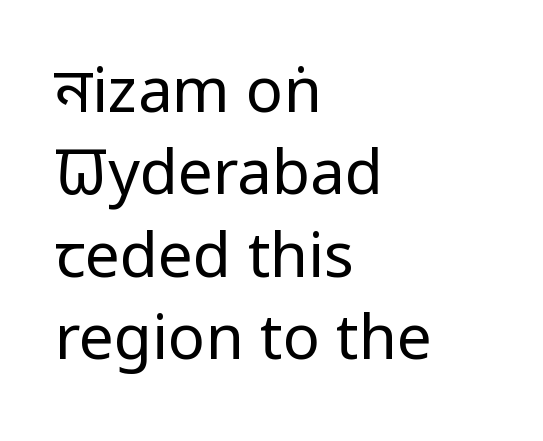
{"serif": "no", "italic": "no", "bold": "no", "weight": "regular", "width": "condensed", "stroke_contrast": "low", "x_height": "large", "monospaced": "no", "underline": "no", "align": "left", "line_spacing": "normal", "line_spacing_ratio": 1.33, "letter_spacing": "normal", "letter_spacing_em": 0.0, "glyph_px": 62}
